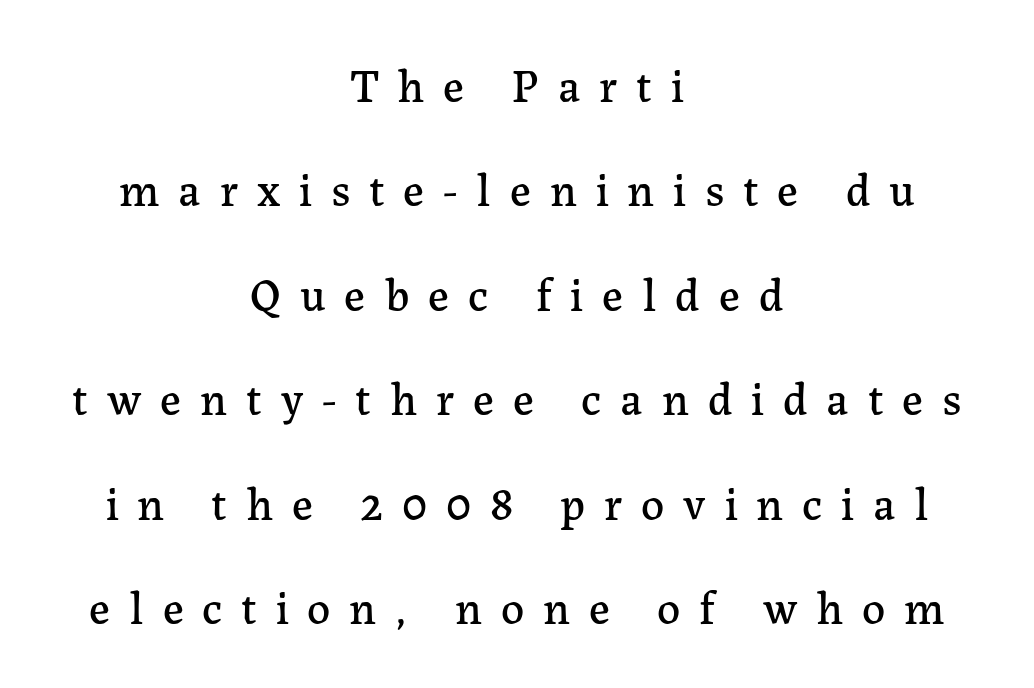
Does extra space separate the letters? Yes, quite a lot of it. This sample uses an upright cut, with every glyph sitting square on the baseline. Teacher's note: observe the equal gaps on both sides — that is centered alignment. Check where the strokes stop: tiny serifs finish them off.
